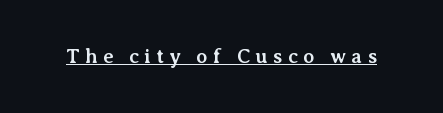
Short note: letters widely spaced. The lettering stays uniformly vertical, giving the passage a roman look. Decoration check: the copy is underlined. Strokes here are thick enough to call this a true bold.
